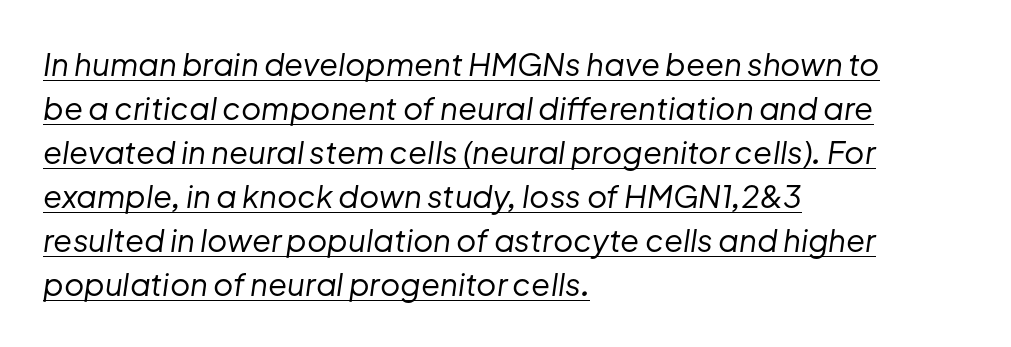
{"italic": "yes", "lean": "right", "slant_degrees": 8, "bold": "no", "weight": "regular", "width": "normal", "stroke_contrast": "low", "x_height": "medium", "monospaced": "no", "underline": "yes", "align": "left", "line_spacing": "normal", "line_spacing_ratio": 1.42, "letter_spacing": "normal", "letter_spacing_em": 0.0, "glyph_px": 31}
